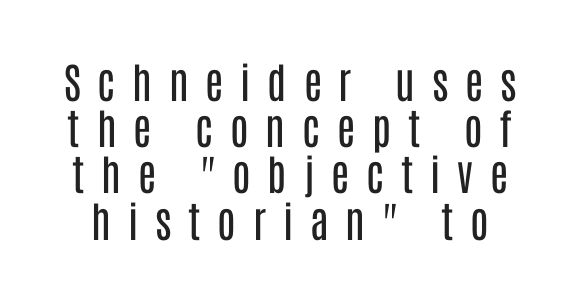
{"serif": "no", "italic": "no", "bold": "no", "weight": "regular", "width": "condensed", "stroke_contrast": "low", "x_height": "large", "monospaced": "no", "underline": "no", "line_spacing": "tight", "line_spacing_ratio": 1.1, "letter_spacing": "wide", "letter_spacing_em": 0.4, "glyph_px": 42}
